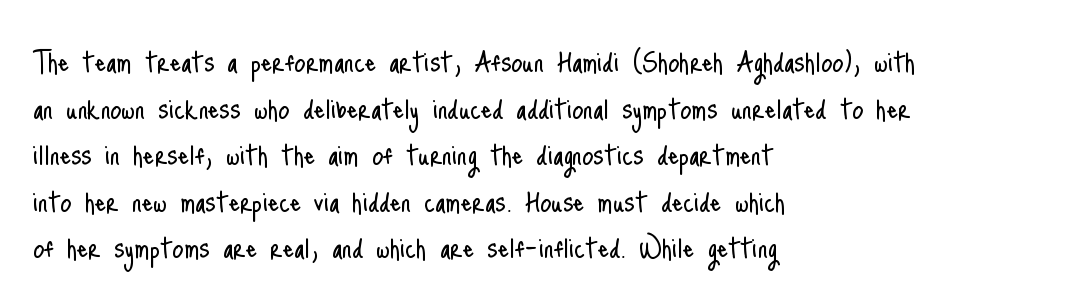
The image shows 35 px light, condensed sans-serif type, upright; set left-aligned, normal line spacing (1.33x), normal letter spacing, not underlined; low stroke contrast and a small x-height.
